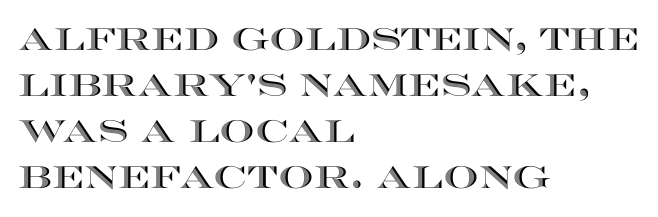
The image shows 31 px wide type, upright; set left-aligned, normal line spacing (1.48x), normal letter spacing, not underlined; a large x-height.
